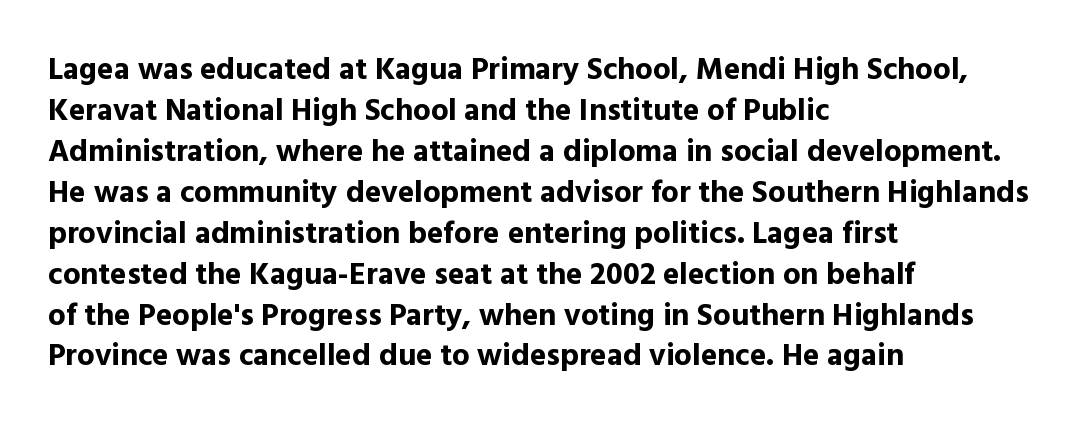
The image shows 31 px bold sans-serif type, upright; set left-aligned, normal line spacing (1.32x), normal letter spacing, not underlined; a medium x-height.
